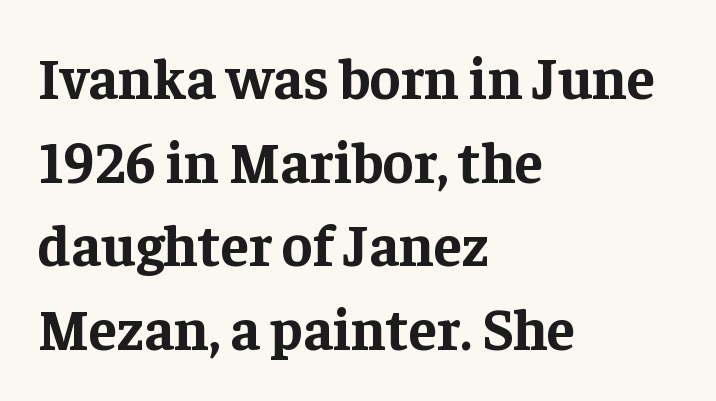
{"serif": "yes", "italic": "no", "bold": "yes", "weight": "bold", "width": "normal", "stroke_contrast": "low", "x_height": "medium", "monospaced": "no", "underline": "no", "align": "left", "line_spacing": "normal", "line_spacing_ratio": 1.44, "letter_spacing": "normal", "letter_spacing_em": 0.0, "glyph_px": 58}
